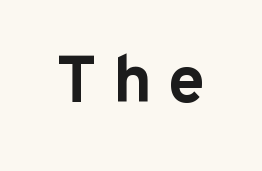
Observe the absence of serifs on each vertical stroke in this sample. Is this a fixed-width face? No — the glyphs have proportional, varying widths. In terms of weight, the rendering is a true, heavy bold. Any mark beneath the type? The region is blank.
